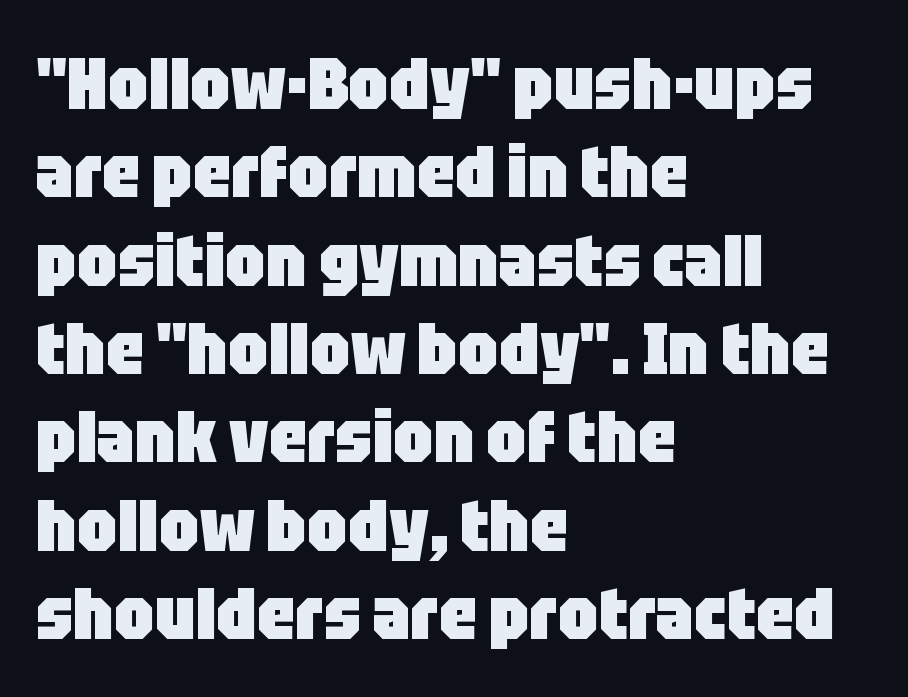
The image shows 73 px heavy, condensed sans-serif type, upright; set left-aligned, line spacing 1.21x, normal letter spacing, not underlined; low stroke contrast and a large x-height.
